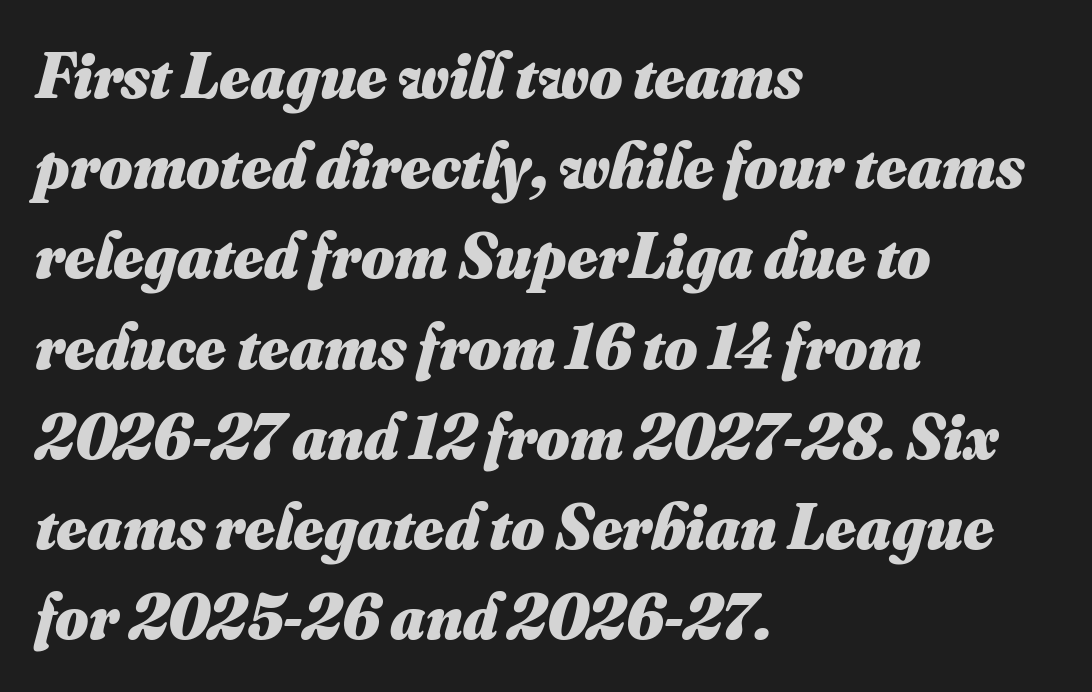
Observe the ordinary spacing: letters are neighbours, not strangers. The face used here has the dense, thick strokes of a bold. Looks like regular typesetting: each glyph gets only the width it needs. The passage is arranged the way most books set body copy — flush left. Vertically, the passage feels balanced, rows spaced as you'd expect.
